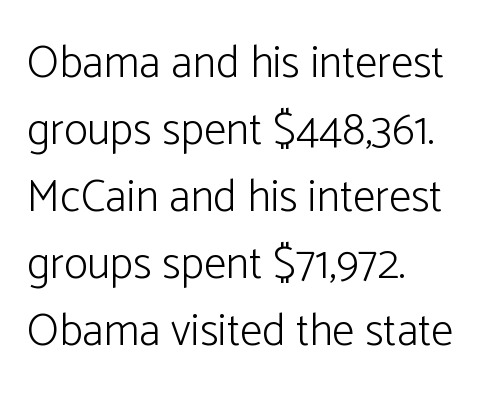
The image shows 45 px light sans-serif type, upright; set left-aligned, normal line spacing (1.49x), normal letter spacing, not underlined; low stroke contrast and a medium x-height.
